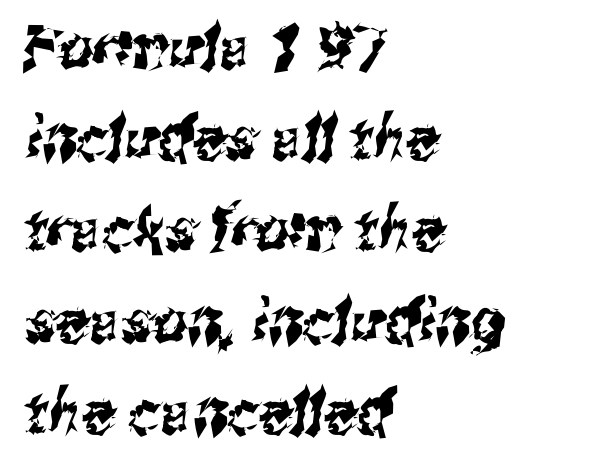
The image shows 60 px condensed sans-serif type; set left-aligned, normal line spacing (1.52x), normal letter spacing, not underlined; medium stroke contrast and a medium x-height.
